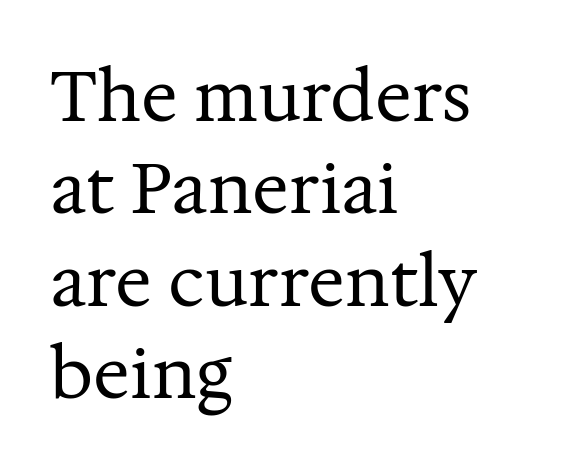
{"serif": "yes", "italic": "no", "bold": "no", "weight": "regular", "width": "normal", "stroke_contrast": "medium", "x_height": "medium", "monospaced": "no", "underline": "no", "align": "left", "line_spacing": "normal", "line_spacing_ratio": 1.34, "letter_spacing": "normal", "letter_spacing_em": 0.0, "glyph_px": 69}
